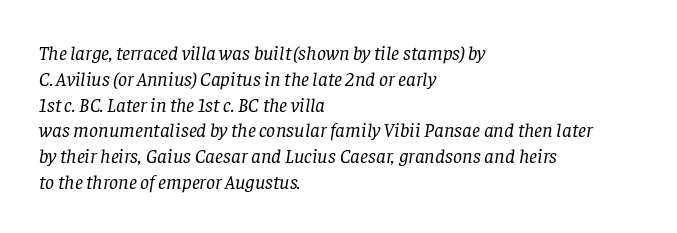
The image shows 20 px text type, italic (leaning right); set left-aligned, normal line spacing (1.29x), normal letter spacing, not underlined.
